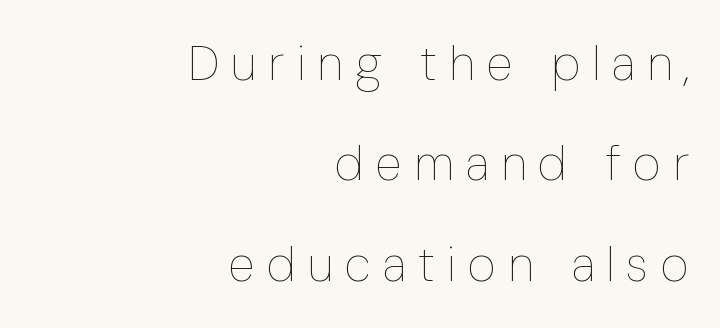
The image shows 49 px thin, condensed type, upright; set right-aligned, loose line spacing (2.05x), unusually wide letter spacing (+0.25 em), not underlined; low stroke contrast and a medium x-height.
